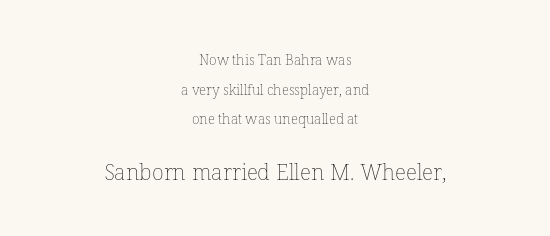
Q: Is the text bold? A: No.
Q: Is the text italic (slanted)? A: No, it is upright.
Q: Is the text underlined? A: No.
Q: How is the paragraph aligned? A: Centered.
Q: Is the spacing between letters normal or unusually wide? A: Normal.
Q: Is the spacing between lines tight, normal or loose? A: Loose.
Q: Which block of text is set in a larger size, the first (top) or the second (bottom)? A: The second (bottom) one.
